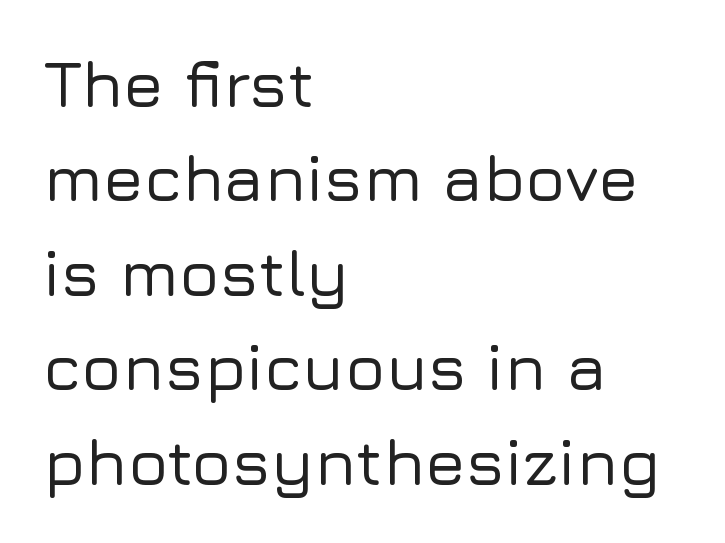
Q: Is the text italic (slanted)? A: No, it is upright.
Q: Is the typeface a serif or a sans-serif typeface? A: Sans-serif.
Q: Is the text underlined? A: No.
Q: How is the paragraph aligned? A: Left-aligned.
Q: Is the spacing between letters normal or unusually wide? A: Normal.
Q: Is the spacing between lines tight, normal or loose? A: Normal.
Q: Width (condensed, normal, or wide)? A: Normal.
Q: Stroke contrast? A: Low.
Q: x-height? A: Medium.
Q: Monospaced? A: No.
